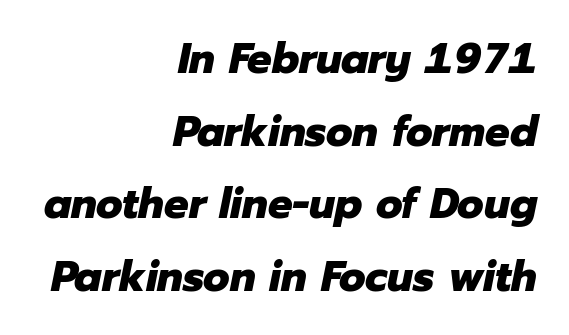
Students, observe: this is what conventionally led text looks like. The glyphs look as if they've been sheared to an angle. Spacing between characters is what you'd get straight out of the box. Students, this is bold: see how much ink each stroke carries.
